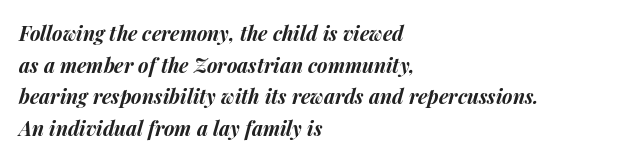
{"italic": "yes", "lean": "right", "slant_degrees": 14, "bold": "yes", "underline": "no", "align": "left", "line_spacing": "normal", "line_spacing_ratio": 1.58, "letter_spacing": "normal", "letter_spacing_em": 0.0, "glyph_px": 20}
